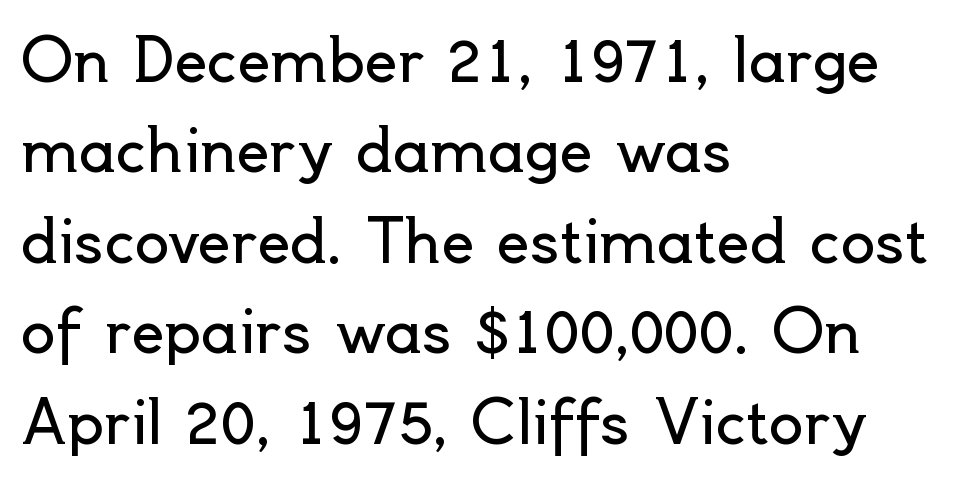
A roman cut, with each character standing at attention. No chunkiness to these letters — they're not bold. Short note: letters normally spaced. A typesetter would call this proportional, since set widths differ per character. Regular leading. Reading down the block, your eye returns to a fixed left position each line.
